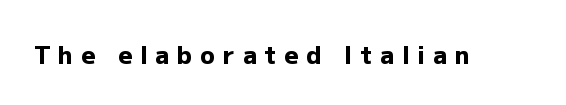
Q: Is the text bold? A: Yes.
Q: Is the text italic (slanted)? A: No, it is upright.
Q: Is the text underlined? A: No.
Q: Is the spacing between letters normal or unusually wide? A: Unusually wide.
